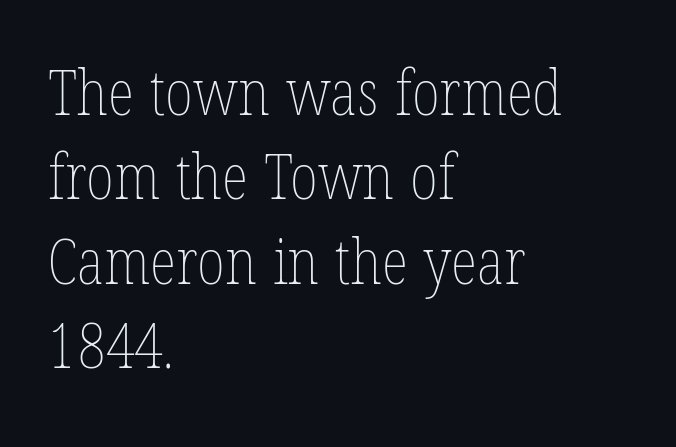
Ink coverage per letter is moderate at most. Horizontal bands of white between lines are of average thickness. Is there any slant? The stems are plumb. Between one letter and the next there's only the usual sliver of space.
